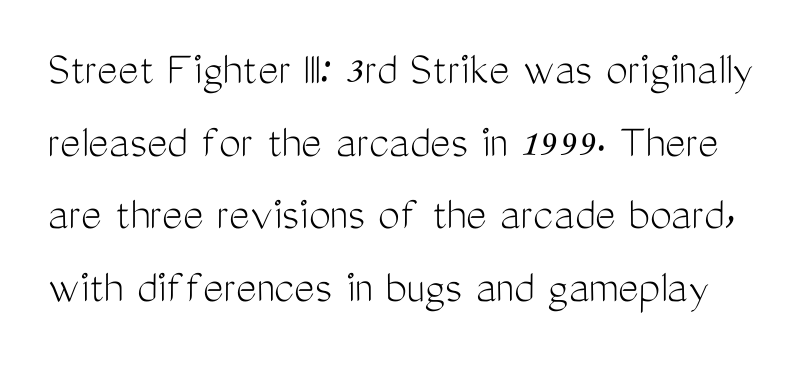
{"serif": "no", "italic": "no", "bold": "no", "weight": "light", "width": "condensed", "stroke_contrast": "medium", "x_height": "medium", "monospaced": "no", "underline": "no", "line_spacing": "normal", "line_spacing_ratio": 1.48, "letter_spacing": "normal", "letter_spacing_em": 0.0, "glyph_px": 49}
